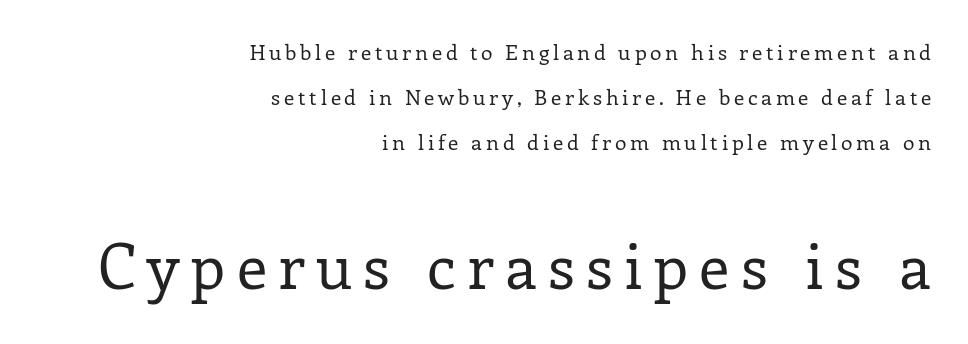
The text block is weighted toward the right margin, trailing off unevenly leftward. The specimen reads as upright at a glance. The letters advance in unequal steps, a hallmark of proportional type. The block of text is sparse from top to bottom, with ample space between rows.
